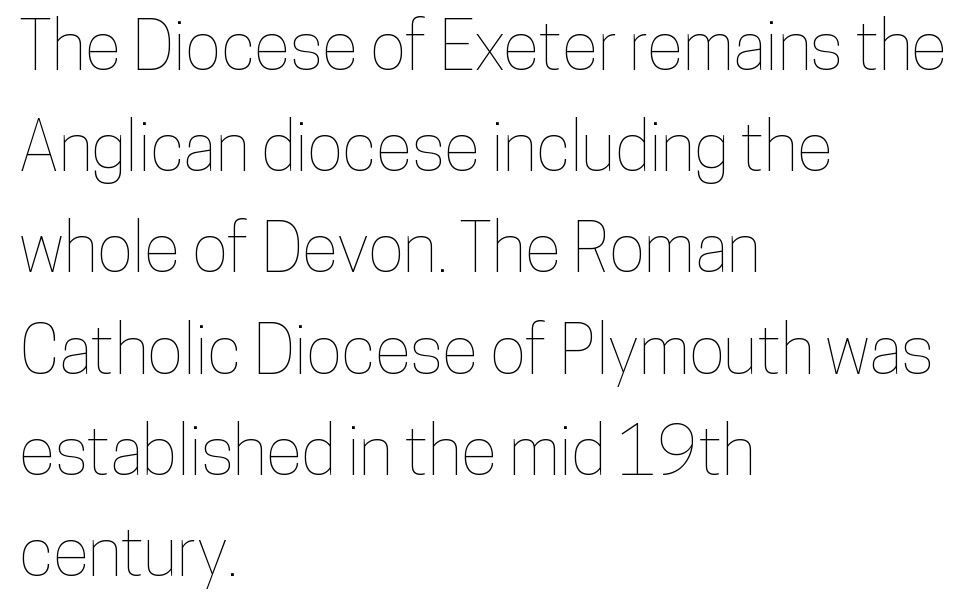
Q: Is the text italic (slanted)? A: No, it is upright.
Q: Is the text underlined? A: No.
Q: How is the paragraph aligned? A: Left-aligned.
Q: Is the spacing between letters normal or unusually wide? A: Normal.
Q: Is the spacing between lines tight, normal or loose? A: Normal.
Q: Width (condensed, normal, or wide)? A: Condensed.
Q: Stroke contrast? A: Low.
Q: x-height? A: Medium.
Q: Monospaced? A: No.
